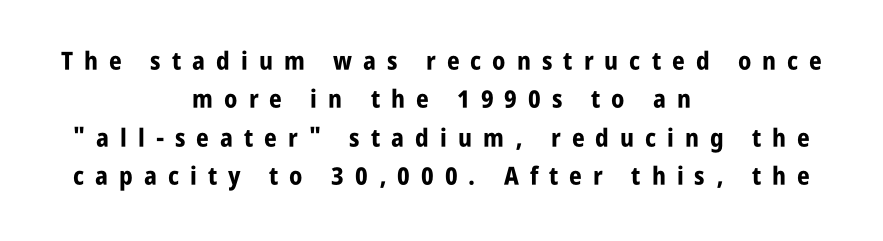
Q: Is the text bold? A: Yes.
Q: Is the text italic (slanted)? A: No, it is upright.
Q: Is the text underlined? A: No.
Q: How is the paragraph aligned? A: Centered.
Q: Is the spacing between letters normal or unusually wide? A: Unusually wide.
Q: Is the spacing between lines tight, normal or loose? A: Normal.
